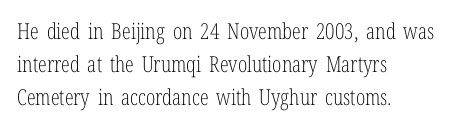
{"italic": "no", "bold": "no", "underline": "no", "align": "left", "line_spacing": "normal", "line_spacing_ratio": 1.5, "letter_spacing": "normal", "letter_spacing_em": 0.0, "glyph_px": 22}
